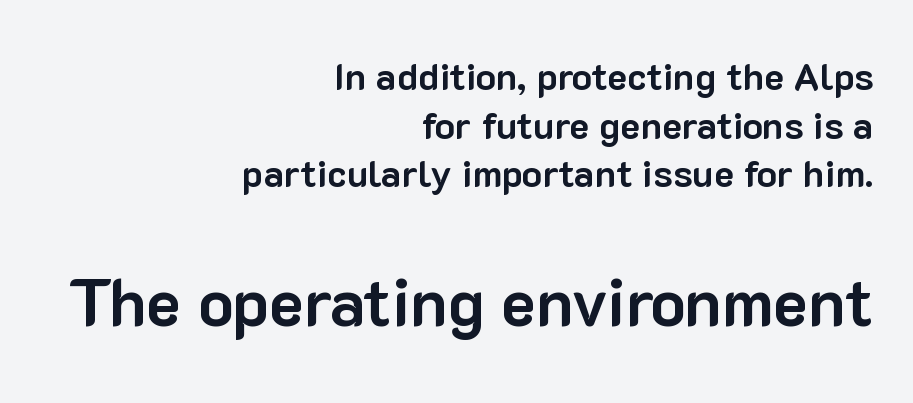
{"serif": "no", "italic": "no", "bold": "yes", "weight": "bold", "width": "normal", "stroke_contrast": "low", "x_height": "medium", "monospaced": "no", "underline": "no", "align": "right", "line_spacing": "normal", "line_spacing_ratio": 1.28, "letter_spacing": "normal", "letter_spacing_em": 0.0, "larger_block": "second", "size_ratio": 1.74, "glyph_px": 66}
